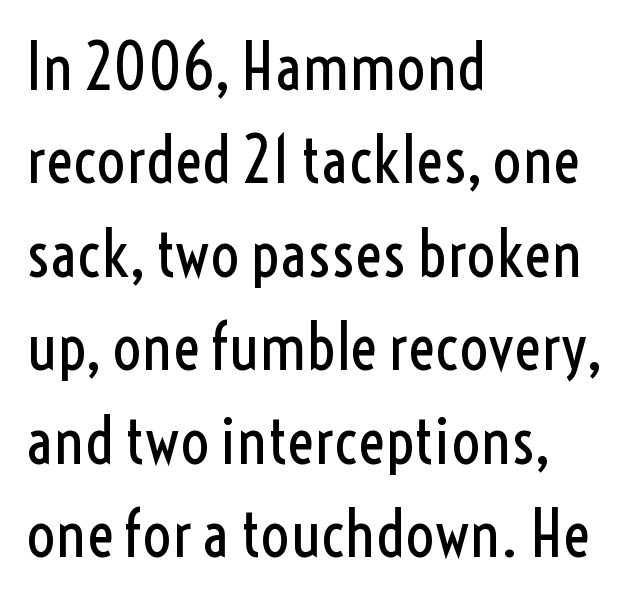
Q: Is the text bold? A: No.
Q: Is the text italic (slanted)? A: No, it is upright.
Q: Is the typeface a serif or a sans-serif typeface? A: Sans-serif.
Q: Is the text underlined? A: No.
Q: How is the paragraph aligned? A: Left-aligned.
Q: Is the spacing between letters normal or unusually wide? A: Normal.
Q: Is the spacing between lines tight, normal or loose? A: Normal.
Q: Width (condensed, normal, or wide)? A: Condensed.
Q: x-height? A: Medium.
Q: Monospaced? A: No.
